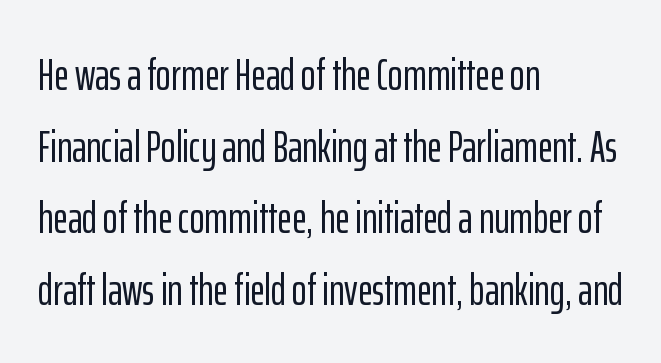
Q: Is the text italic (slanted)? A: No, it is upright.
Q: Is the typeface a serif or a sans-serif typeface? A: Sans-serif.
Q: Is the text underlined? A: No.
Q: How is the paragraph aligned? A: Left-aligned.
Q: Is the spacing between letters normal or unusually wide? A: Normal.
Q: Is the spacing between lines tight, normal or loose? A: Normal.
Q: Width (condensed, normal, or wide)? A: Condensed.
Q: Stroke contrast? A: Low.
Q: x-height? A: Medium.
Q: Monospaced? A: No.
